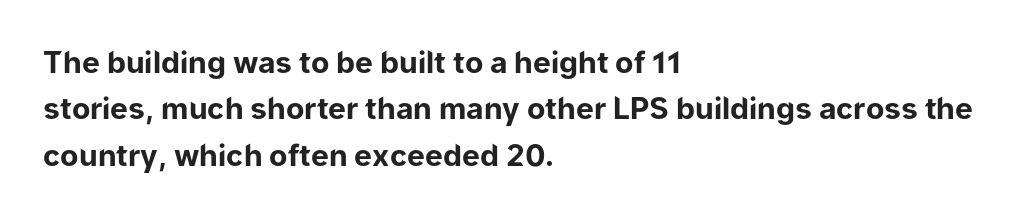
{"serif": "no", "italic": "no", "bold": "yes", "weight": "bold", "width": "normal", "stroke_contrast": "low", "x_height": "medium", "monospaced": "no", "underline": "no", "align": "left", "line_spacing": "normal", "line_spacing_ratio": 1.55, "letter_spacing": "normal", "letter_spacing_em": 0.0, "glyph_px": 30}
